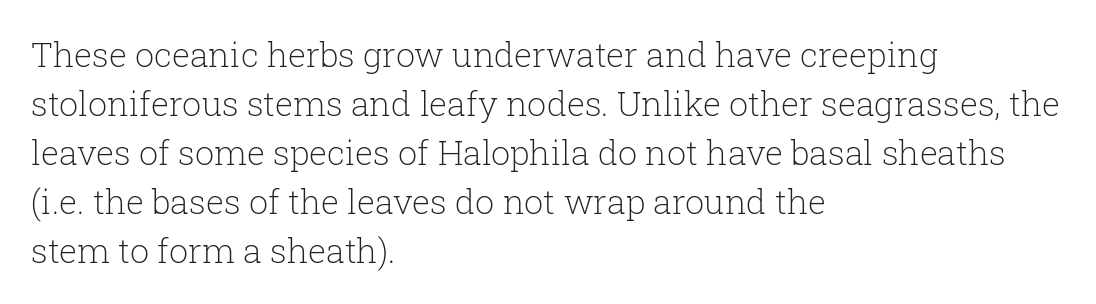
No extra tracking has been applied to these lines. The text was rendered using a seriffed face with decorative stroke endings. Counters stay open thanks to moderate or lighter strokes. Type without underlining.
